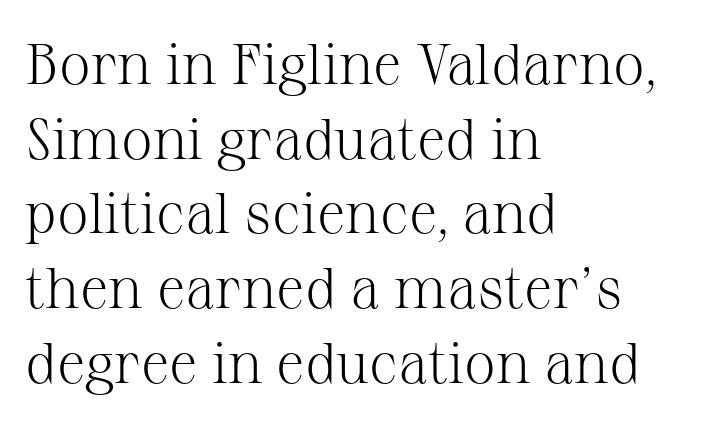
The image shows 57 px light serif type, upright; set left-aligned, normal line spacing (1.31x), normal letter spacing, not underlined; medium stroke contrast and a medium x-height.
